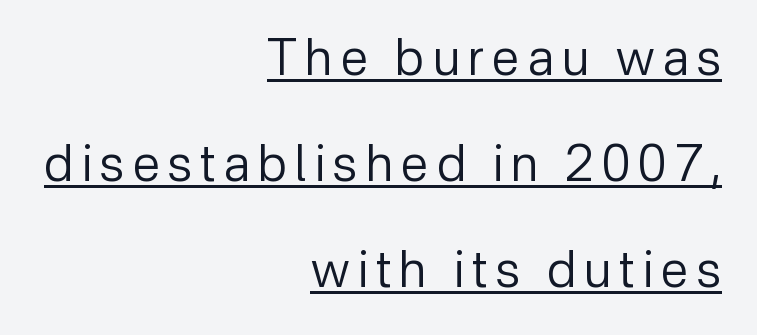
The image shows 50 px regular-weight sans-serif type, upright; set right-aligned, loose line spacing (2.12x), underlined; low stroke contrast and a medium x-height.
